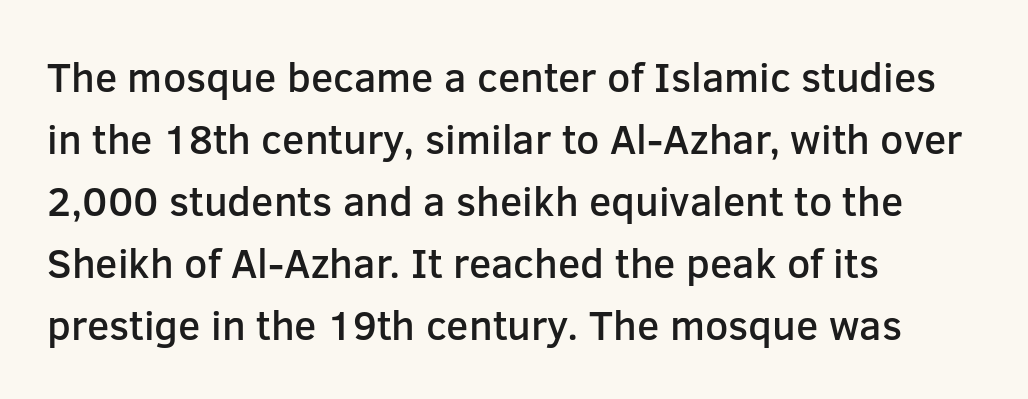
Q: Is the text bold? A: Semi-bold.
Q: Is the text italic (slanted)? A: No, it is upright.
Q: Is the typeface a serif or a sans-serif typeface? A: Sans-serif.
Q: Is the text underlined? A: No.
Q: How is the paragraph aligned? A: Left-aligned.
Q: Is the spacing between letters normal or unusually wide? A: Normal.
Q: Is the spacing between lines tight, normal or loose? A: Normal.
Q: Width (condensed, normal, or wide)? A: Normal.
Q: Stroke contrast? A: Low.
Q: x-height? A: Medium.
Q: Monospaced? A: No.
